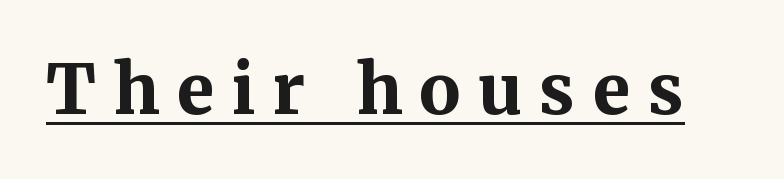
The image shows 69 px bold serif type, upright; set unusually wide letter spacing (+0.25 em), underlined; medium stroke contrast and a medium x-height.
